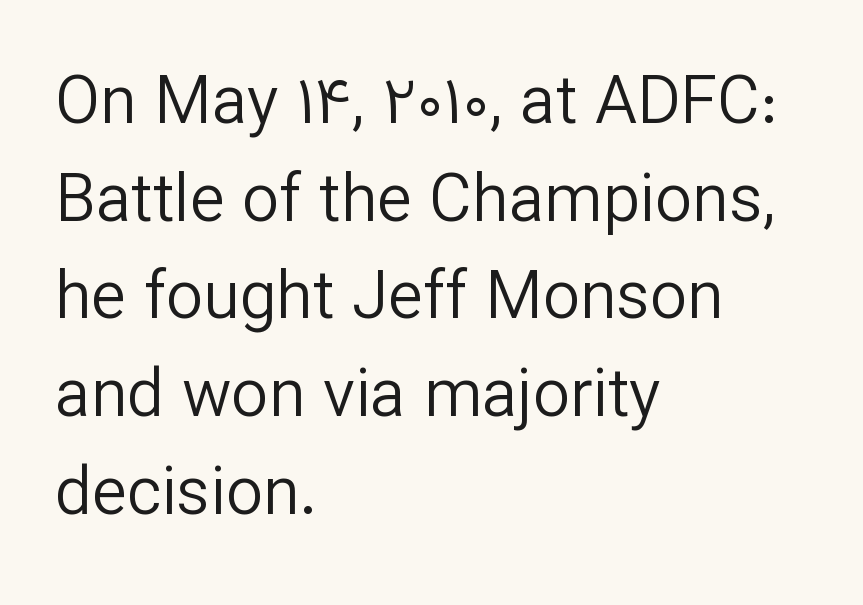
{"serif": "no", "italic": "no", "bold": "no", "weight": "regular", "width": "normal", "stroke_contrast": "low", "x_height": "medium", "monospaced": "no", "underline": "no", "align": "left", "line_spacing": "normal", "line_spacing_ratio": 1.48, "letter_spacing": "normal", "letter_spacing_em": 0.0, "glyph_px": 66}
